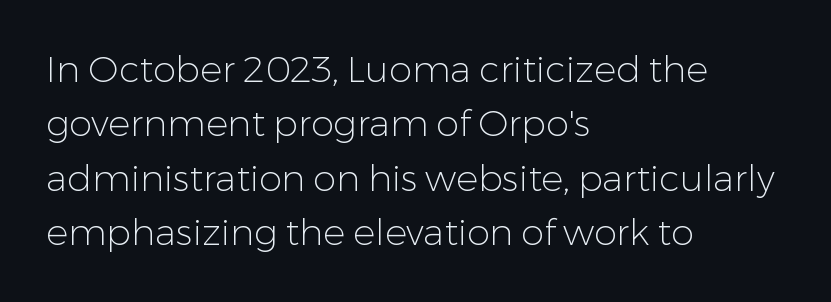
{"serif": "no", "italic": "no", "bold": "no", "weight": "light", "width": "normal", "stroke_contrast": "low", "x_height": "medium", "monospaced": "no", "underline": "no", "align": "left", "line_spacing": "normal", "line_spacing_ratio": 1.47, "letter_spacing": "normal", "letter_spacing_em": 0.0, "glyph_px": 37}
